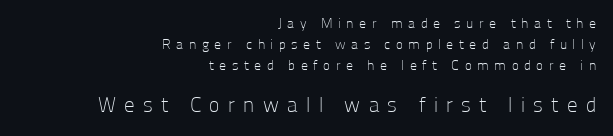
{"italic": "no", "bold": "no", "underline": "no", "align": "right", "line_spacing": "normal", "line_spacing_ratio": 1.49, "letter_spacing": "wide", "letter_spacing_em": 0.4, "larger_block": "second", "size_ratio": 1.5, "glyph_px": 21}
